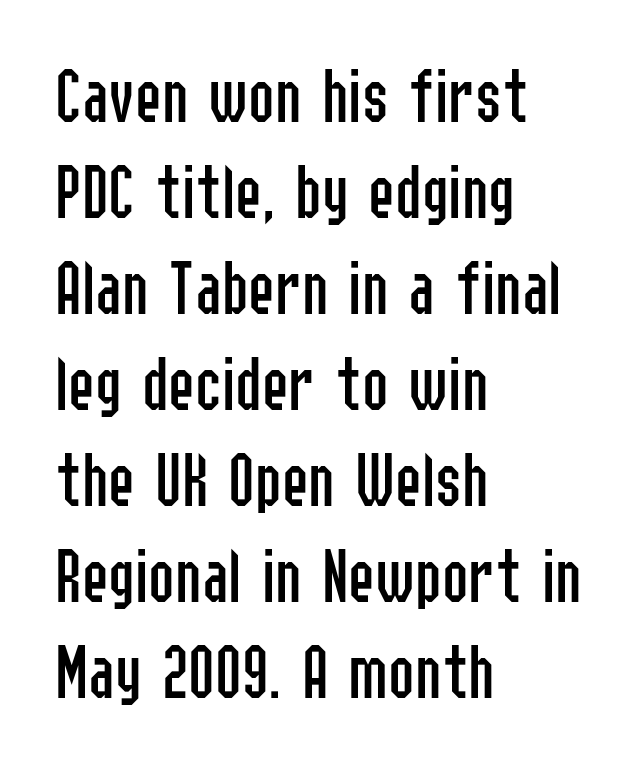
{"serif": "no", "italic": "no", "bold": "no", "weight": "regular", "width": "condensed", "stroke_contrast": "low", "x_height": "medium", "monospaced": "no", "underline": "no", "align": "left", "line_spacing_ratio": 1.2, "letter_spacing": "normal", "letter_spacing_em": 0.0, "glyph_px": 80}
